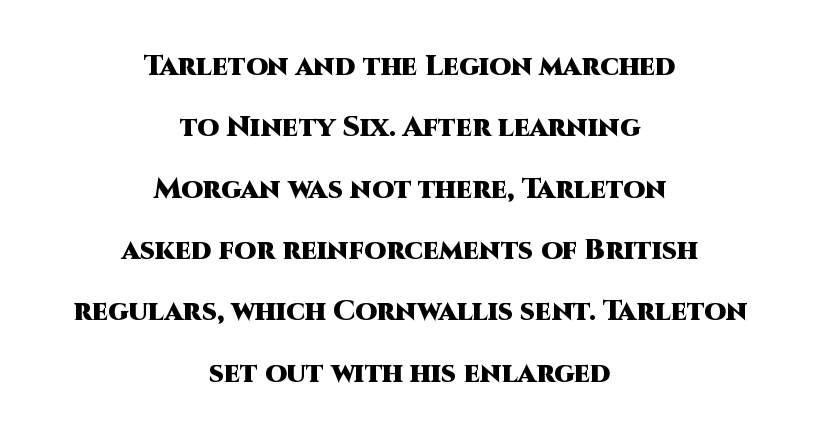
{"serif": "no", "italic": "no", "bold": "yes", "weight": "heavy", "width": "normal", "stroke_contrast": "high", "x_height": "large", "monospaced": "no", "underline": "no", "align": "center", "line_spacing": "loose", "line_spacing_ratio": 2.19, "letter_spacing": "normal", "letter_spacing_em": 0.0, "glyph_px": 28}
